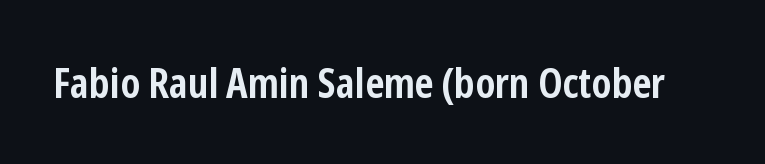
Q: Is the text bold? A: Yes.
Q: Is the text italic (slanted)? A: No, it is upright.
Q: Is the typeface a serif or a sans-serif typeface? A: Sans-serif.
Q: Is the text underlined? A: No.
Q: Is the spacing between letters normal or unusually wide? A: Normal.
Q: Width (condensed, normal, or wide)? A: Condensed.
Q: Stroke contrast? A: Low.
Q: x-height? A: Medium.
Q: Monospaced? A: No.
